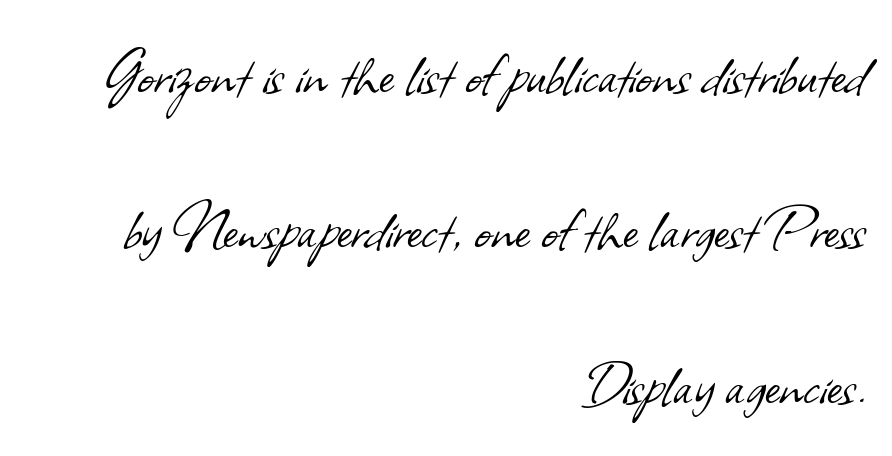
Q: Is the text bold? A: No.
Q: Is the typeface a serif or a sans-serif typeface? A: Sans-serif.
Q: Is the text underlined? A: No.
Q: How is the paragraph aligned? A: Right-aligned.
Q: Is the spacing between letters normal or unusually wide? A: Normal.
Q: Is the spacing between lines tight, normal or loose? A: Loose.
Q: Width (condensed, normal, or wide)? A: Normal.
Q: Stroke contrast? A: Low.
Q: x-height? A: Small.
Q: Monospaced? A: No.
